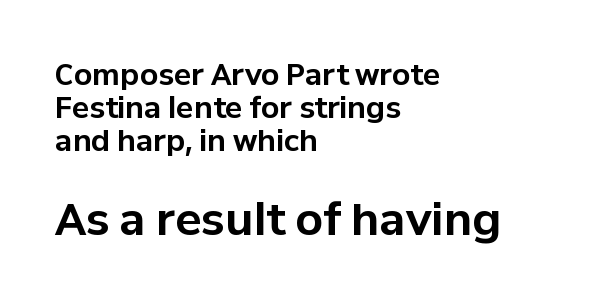
{"serif": "no", "italic": "no", "bold": "yes", "weight": "bold", "width": "normal", "stroke_contrast": "low", "x_height": "medium", "monospaced": "no", "underline": "no", "align": "left", "line_spacing": "tight", "line_spacing_ratio": 1.14, "letter_spacing": "normal", "letter_spacing_em": 0.0, "larger_block": "second", "size_ratio": 1.52, "glyph_px": 44}
